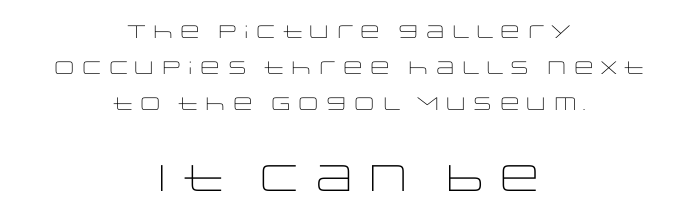
If you drew a line through each stem, it would be perfectly vertical. Descenders hang freely into open space. Look at the tracking — it's just the regular setting, nothing added. Top chunk: small. Bottom chunk: large. Compared with typical paragraphs, the rows here are farther apart.
